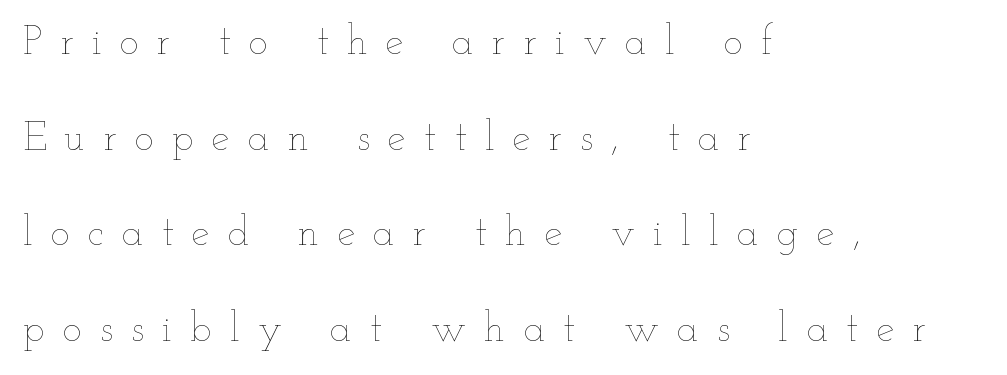
The image shows 41 px thin, wide type, upright; set left-aligned, loose line spacing (2.33x), unusually wide letter spacing (+0.44 em), not underlined; low stroke contrast and a small x-height.
